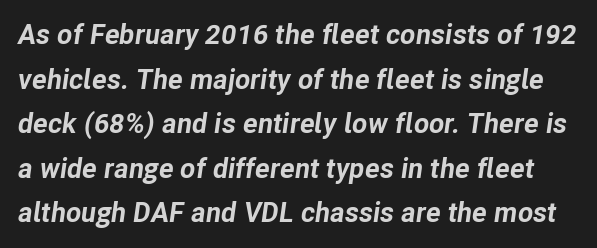
The image shows 28 px bold type, italic (leaning right); set normal line spacing (1.59x), normal letter spacing, not underlined; low stroke contrast and a medium x-height.
